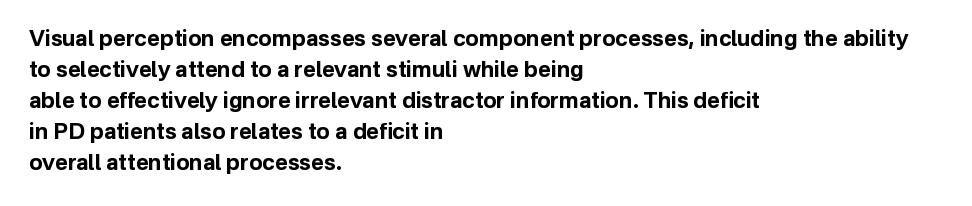
Q: Is the text bold? A: Yes.
Q: Is the text italic (slanted)? A: No, it is upright.
Q: Is the text underlined? A: No.
Q: How is the paragraph aligned? A: Left-aligned.
Q: Is the spacing between letters normal or unusually wide? A: Normal.
Q: Is the spacing between lines tight, normal or loose? A: Normal.
